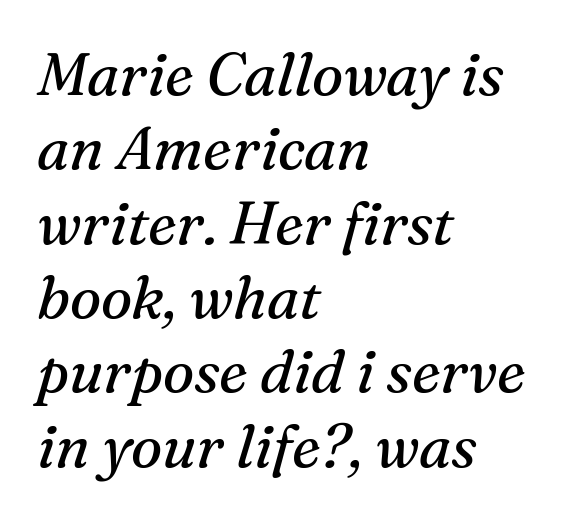
Left-aligned paragraph, ragged on the right. Looks like regular typesetting: each glyph gets only the width it needs. The designer went with a serif here, giving each stem small feet. Leading matches the norm, producing a regular column. The horizontal fit of the characters is conventional and even.
